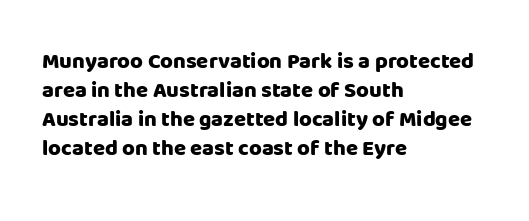
The image shows 22 px bold type, upright; set left-aligned, normal line spacing (1.32x), normal letter spacing, not underlined.
